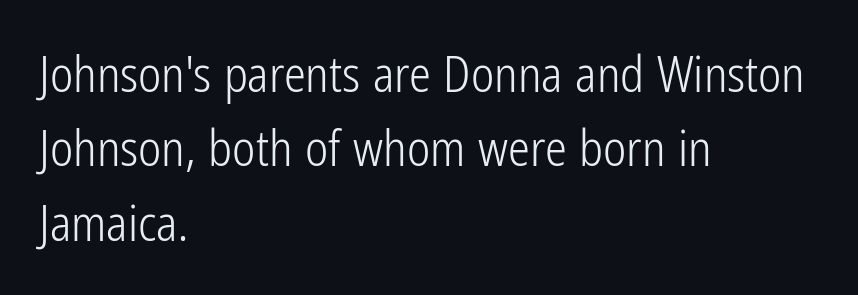
The image shows 49 px light, condensed sans-serif type, upright; set left-aligned, normal line spacing (1.52x), normal letter spacing, not underlined; low stroke contrast and a medium x-height.
